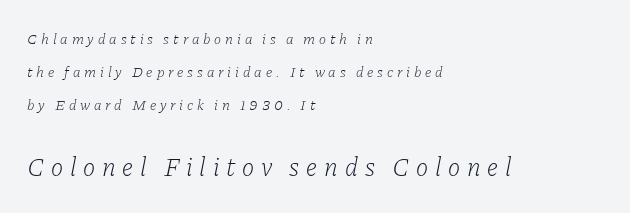
The image shows 26 px text type, italic (leaning right); set left-aligned, loose line spacing (2.21x), unusually wide letter spacing (+0.26 em), not underlined; the second (bottom) block is 1.73x larger.
